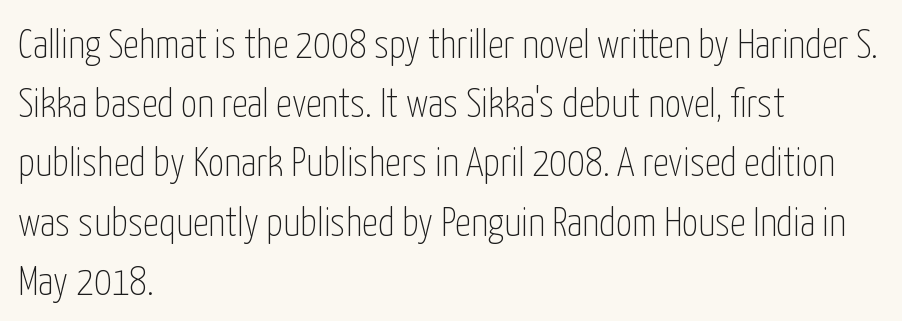
The image shows 40 px thin, condensed sans-serif type, upright; set left-aligned, normal line spacing (1.48x), normal letter spacing, not underlined; low stroke contrast and a medium x-height.
